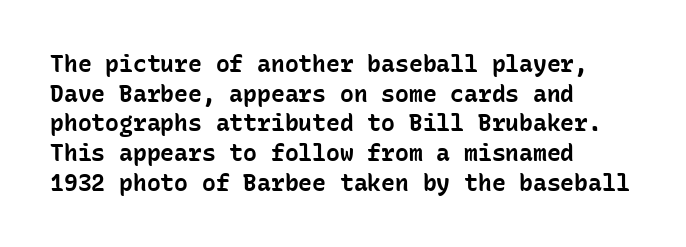
{"italic": "no", "bold": "yes", "underline": "no", "align": "left", "line_spacing": "normal", "line_spacing_ratio": 1.29, "letter_spacing": "normal", "letter_spacing_em": 0.0, "glyph_px": 23}
